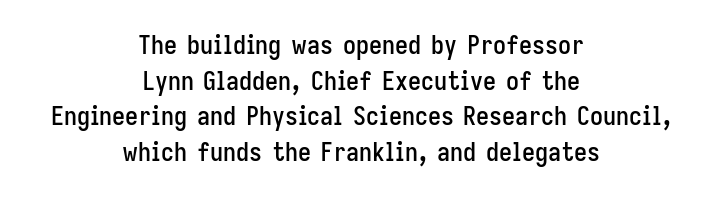
Q: Is the text italic (slanted)? A: No, it is upright.
Q: Is the text underlined? A: No.
Q: How is the paragraph aligned? A: Centered.
Q: Is the spacing between letters normal or unusually wide? A: Normal.
Q: Is the spacing between lines tight, normal or loose? A: Normal.
